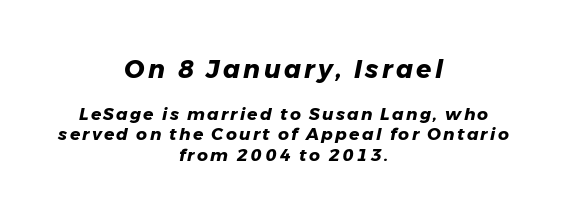
Typesetter's note: full bold, strokes at maximum text heaviness. The gap between lines stays unmarked. Horizontal alignment here is central, giving a formal, balanced look. Larger block? The one above; the one below is distinctly smaller. Tall strokes in this sample are angled rather than plumb.
